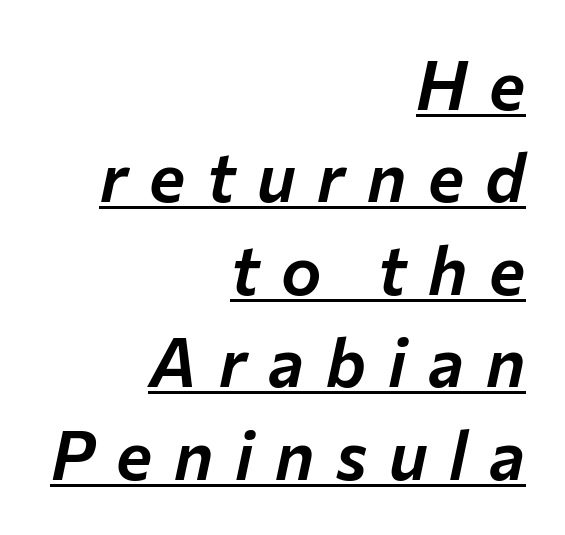
The image shows 68 px text type, italic (leaning right); set right-aligned, normal line spacing (1.36x), unusually wide letter spacing (+0.32 em), underlined; low stroke contrast and a medium x-height.
